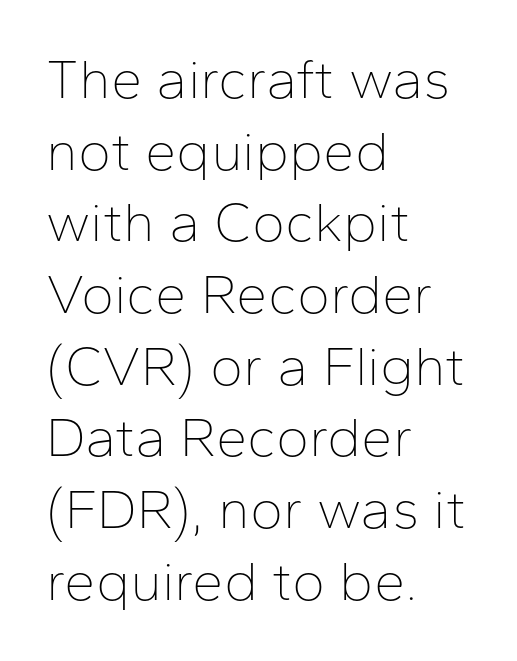
{"serif": "no", "italic": "no", "bold": "no", "weight": "thin", "width": "normal", "stroke_contrast": "low", "x_height": "medium", "monospaced": "no", "underline": "no", "align": "left", "line_spacing": "normal", "line_spacing_ratio": 1.28, "letter_spacing": "normal", "letter_spacing_em": 0.0, "glyph_px": 56}
